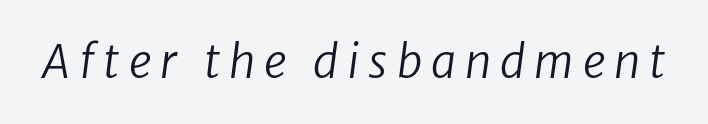
Q: Is the text bold? A: No.
Q: Is the typeface a serif or a sans-serif typeface? A: Sans-serif.
Q: Is the text underlined? A: No.
Q: Is the spacing between letters normal or unusually wide? A: Unusually wide.
Q: Width (condensed, normal, or wide)? A: Normal.
Q: Stroke contrast? A: Low.
Q: x-height? A: Medium.
Q: Monospaced? A: No.
